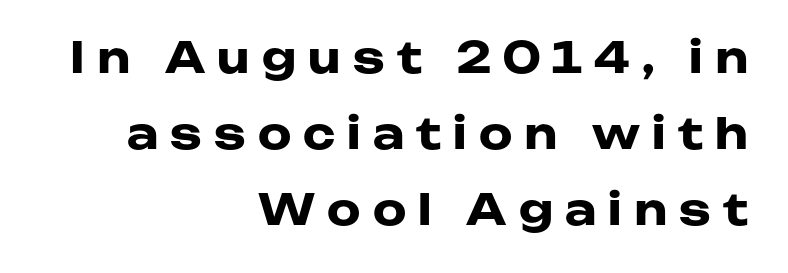
The image shows 42 px heavy, wide sans-serif type, upright; set right-aligned, line spacing 1.81x, unusually wide letter spacing (+0.29 em), not underlined; low stroke contrast and a medium x-height.
